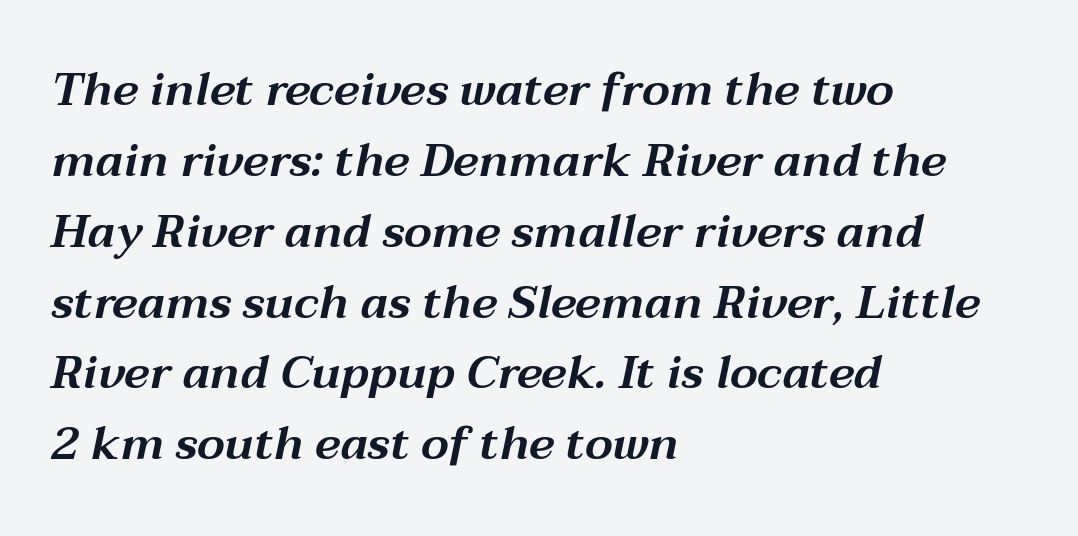
{"italic": "yes", "lean": "right", "slant_degrees": 12, "width": "wide", "stroke_contrast": "medium", "x_height": "medium", "monospaced": "no", "underline": "no", "align": "left", "line_spacing": "normal", "line_spacing_ratio": 1.54, "letter_spacing": "normal", "letter_spacing_em": 0.0, "glyph_px": 46}
